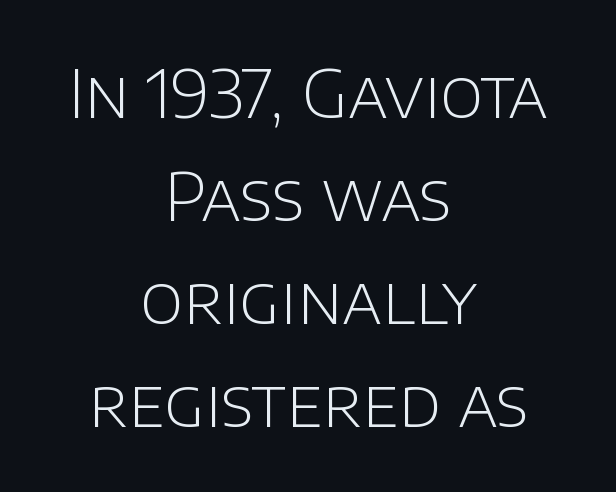
Spacing between characters is what you'd get straight out of the box. A typesetter would mark this as roman, not italic. Quick note: underline off. Weight: regular or lighter. Notice how the passage keeps no hard edge, just a central spine.
